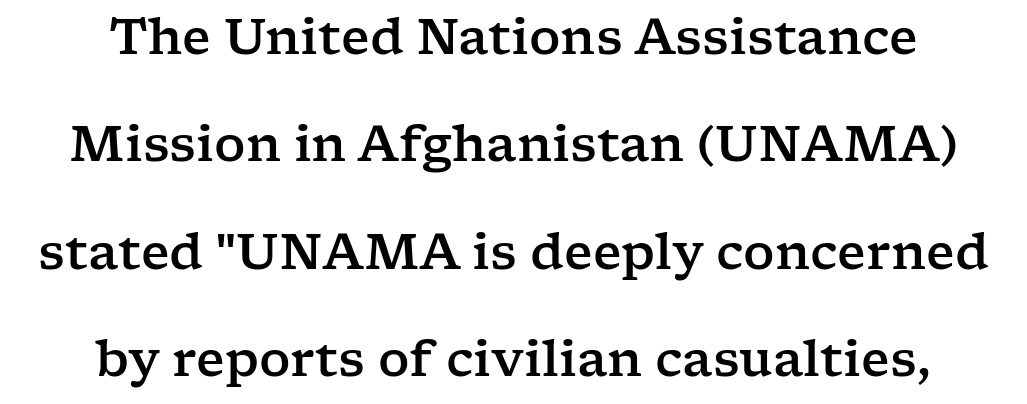
The image shows 49 px wide serif type, upright; set centered, loose line spacing (2.19x), normal letter spacing, not underlined; low stroke contrast and a medium x-height.
